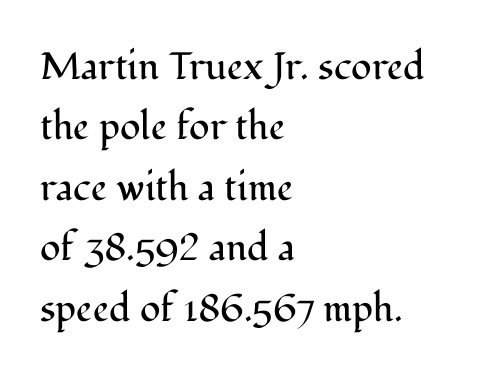
The image shows 38 px regular-weight serif type, upright; set left-aligned, normal line spacing (1.59x), normal letter spacing, not underlined; medium stroke contrast and a medium x-height.
